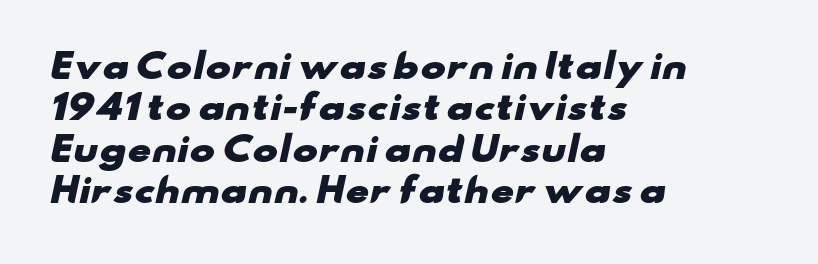
The image shows 34 px heavy, wide sans-serif type; set left-aligned, line spacing 1.22x, normal letter spacing, not underlined; low stroke contrast and a small x-height.
